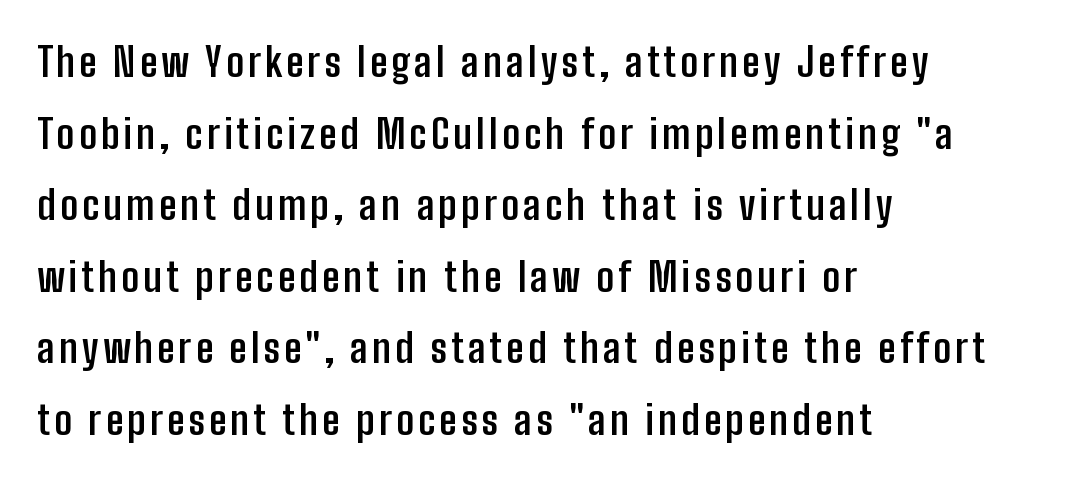
The image shows 40 px semibold, condensed sans-serif type, upright; set left-aligned, line spacing 1.79x, not underlined; low stroke contrast and a medium x-height.
